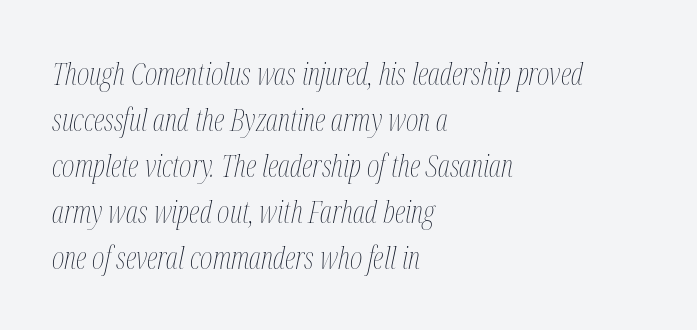
The image shows 30 px thin, condensed type, italic (leaning right); set left-aligned, normal line spacing (1.53x), normal letter spacing, not underlined; medium stroke contrast and a medium x-height.
